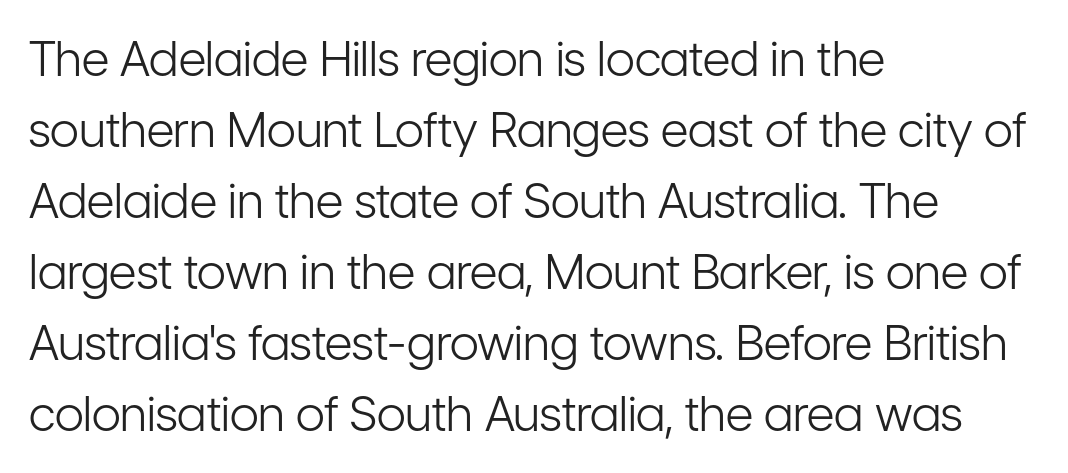
The image shows 48 px light, condensed sans-serif type, upright; set left-aligned, normal line spacing (1.48x), normal letter spacing, not underlined; low stroke contrast and a medium x-height.
